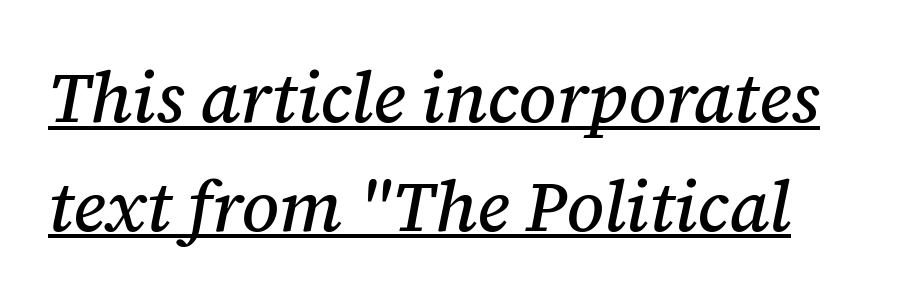
{"serif": "yes", "italic": "yes", "lean": "right", "slant_degrees": 12, "width": "normal", "stroke_contrast": "medium", "x_height": "medium", "monospaced": "no", "underline": "yes", "line_spacing": "normal", "line_spacing_ratio": 1.53, "letter_spacing": "normal", "letter_spacing_em": 0.0, "glyph_px": 71}
